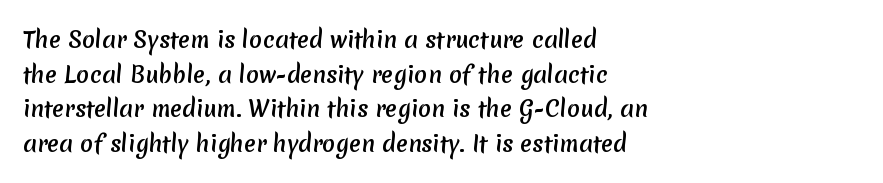
The image shows 22 px bold type; set left-aligned, normal line spacing (1.57x), normal letter spacing, not underlined.
